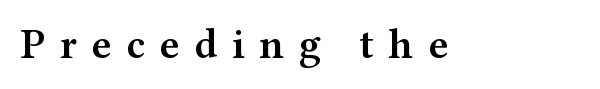
Q: Is the text bold? A: Semi-bold.
Q: Is the text italic (slanted)? A: No, it is upright.
Q: Is the typeface a serif or a sans-serif typeface? A: Serif.
Q: Is the text underlined? A: No.
Q: Is the spacing between letters normal or unusually wide? A: Unusually wide.
Q: Width (condensed, normal, or wide)? A: Wide.
Q: Stroke contrast? A: Medium.
Q: x-height? A: Medium.
Q: Monospaced? A: No.
